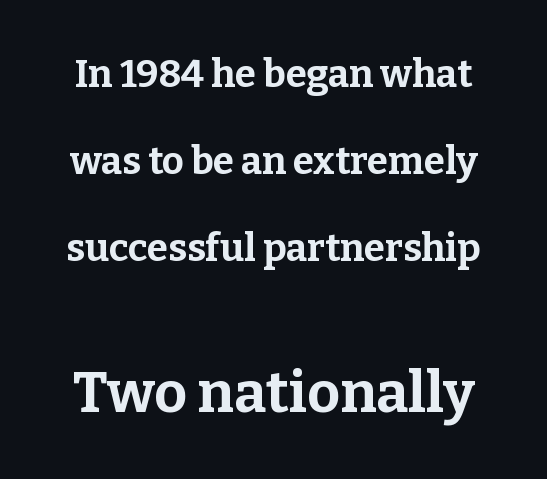
The image shows 57 px bold serif type, upright; set loose line spacing (2.29x), normal letter spacing, not underlined; the second (bottom) block is 1.5x larger; low stroke contrast and a medium x-height.
